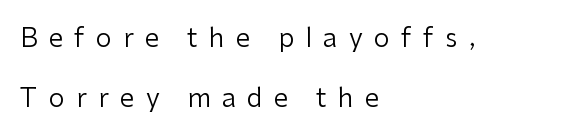
Vertical stems look standard width or narrower in stroke. Is there much room between lines? Yes — plenty of vertical air separates them. The lettering holds an erect, upright posture throughout. This rendering widens character spacing well past its baseline value. All the whitespace from short lines collects on the right.
